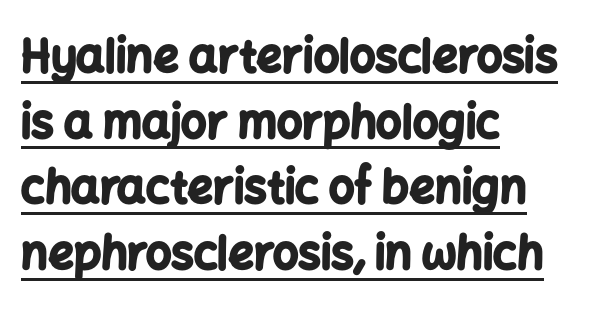
These lines are rendered in a variable-pitch font. You'd pick this weight for a headline — it's a proper bold. Examine the stroke ends and you'll find no serifs. What decoration does the sample have? An underline.
